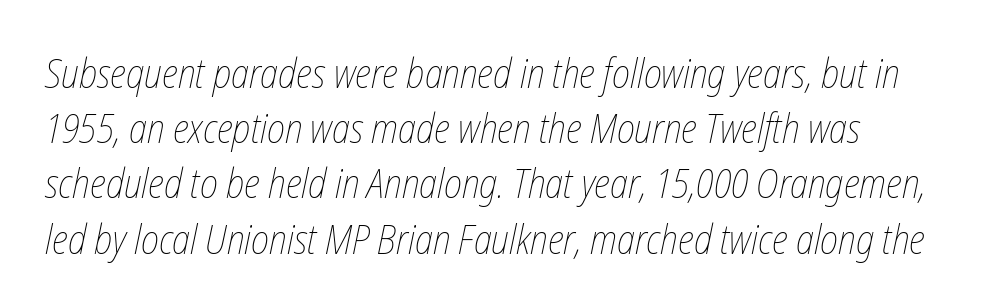
Q: Is the text bold? A: No.
Q: Is the text underlined? A: No.
Q: Is the spacing between letters normal or unusually wide? A: Normal.
Q: Is the spacing between lines tight, normal or loose? A: Normal.
Q: Width (condensed, normal, or wide)? A: Condensed.
Q: Stroke contrast? A: Low.
Q: x-height? A: Medium.
Q: Monospaced? A: No.
